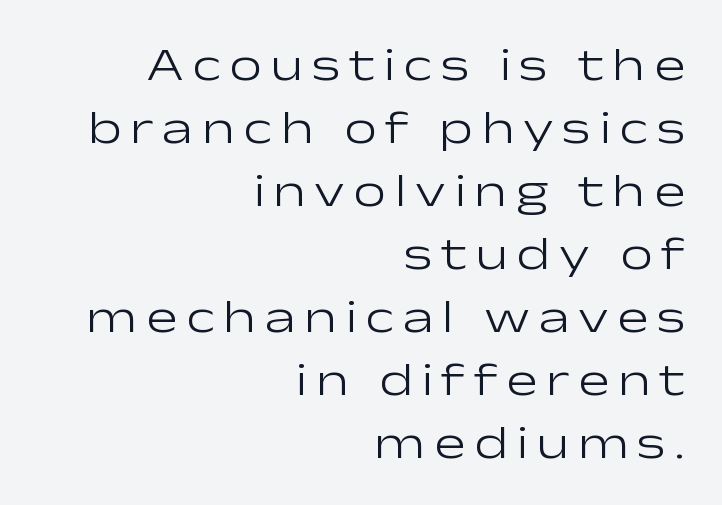
{"serif": "no", "italic": "no", "bold": "no", "weight": "light", "width": "wide", "stroke_contrast": "low", "x_height": "medium", "monospaced": "no", "underline": "no", "align": "right", "line_spacing": "normal", "line_spacing_ratio": 1.34, "glyph_px": 47}
